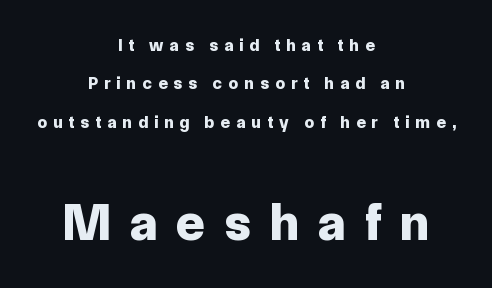
Q: Is the text bold? A: Yes.
Q: Is the text italic (slanted)? A: No, it is upright.
Q: Is the typeface a serif or a sans-serif typeface? A: Sans-serif.
Q: Is the text underlined? A: No.
Q: How is the paragraph aligned? A: Centered.
Q: Is the spacing between letters normal or unusually wide? A: Unusually wide.
Q: Is the spacing between lines tight, normal or loose? A: Loose.
Q: Which block of text is set in a larger size, the first (top) or the second (bottom)? A: The second (bottom) one.
Q: Width (condensed, normal, or wide)? A: Normal.
Q: Stroke contrast? A: Low.
Q: x-height? A: Medium.
Q: Monospaced? A: No.
